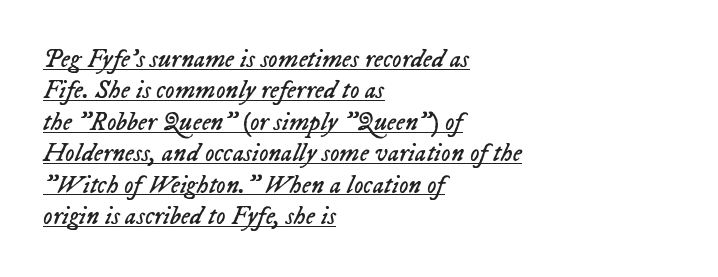
{"italic": "yes", "lean": "right", "slant_degrees": 23, "bold": "no", "underline": "yes", "align": "left", "line_spacing_ratio": 1.21, "letter_spacing": "normal", "letter_spacing_em": 0.0, "glyph_px": 26}
